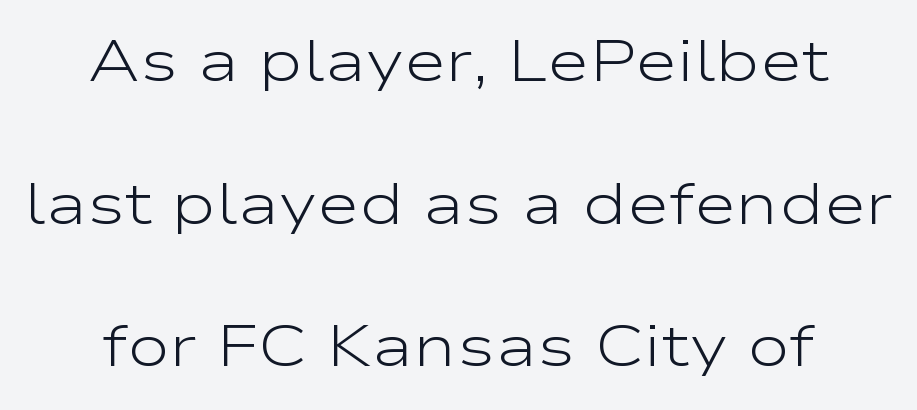
{"serif": "no", "italic": "no", "bold": "no", "weight": "light", "width": "wide", "stroke_contrast": "low", "x_height": "medium", "monospaced": "no", "underline": "no", "line_spacing": "loose", "line_spacing_ratio": 2.46, "letter_spacing": "normal", "letter_spacing_em": 0.0, "glyph_px": 58}
